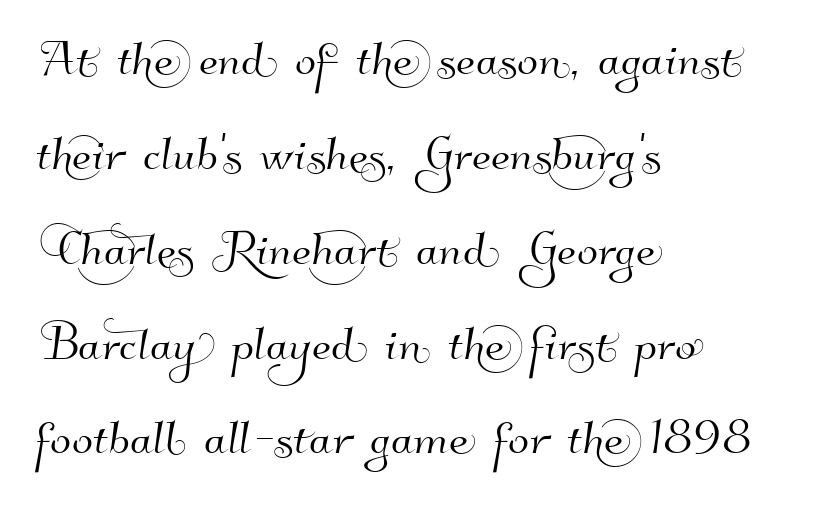
Font category for this specimen: sans-serif. Each new line begins a customary step beneath the previous one. Between one letter and the next there's only the usual sliver of space. The rendering uses natural spacing where letterforms have individual widths.
